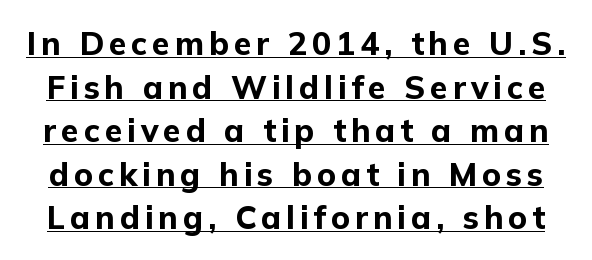
Vertical strokes here are truly vertical. Plenty of ink on the page — the face is bold. Notice how descenders clear the ascenders below comfortably — that's standard leading. The letters advance in unequal steps, a hallmark of proportional type.
